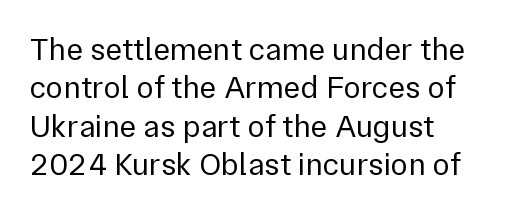
{"serif": "no", "italic": "no", "bold": "no", "weight": "regular", "width": "normal", "stroke_contrast": "low", "x_height": "medium", "monospaced": "no", "underline": "no", "align": "left", "line_spacing_ratio": 1.2, "letter_spacing": "normal", "letter_spacing_em": 0.0, "glyph_px": 32}
